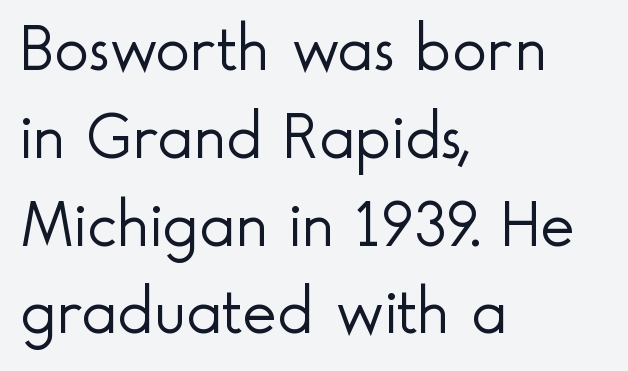
The image shows 66 px light sans-serif type, upright; set left-aligned, normal line spacing (1.33x), normal letter spacing, not underlined; a small x-height.
